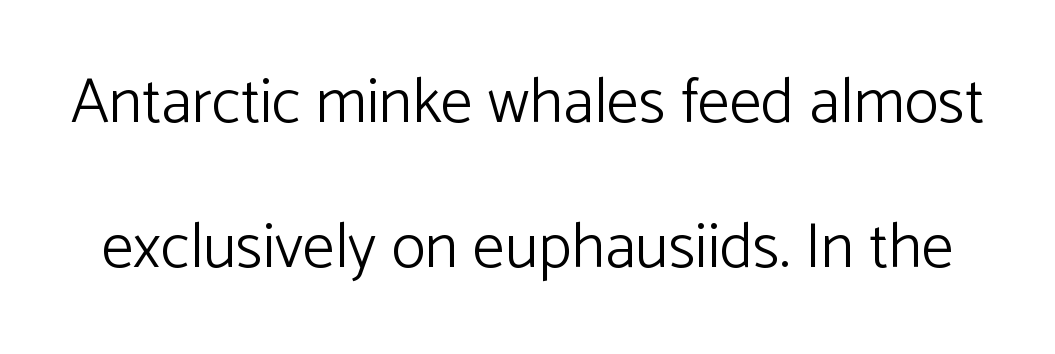
The image shows 64 px light sans-serif type, upright; set loose line spacing (2.27x), normal letter spacing, not underlined; low stroke contrast and a medium x-height.
